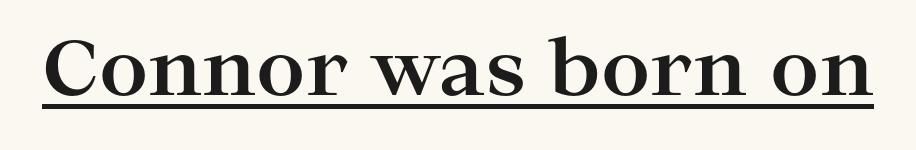
Q: Is the text bold? A: Yes.
Q: Is the text italic (slanted)? A: No, it is upright.
Q: Is the typeface a serif or a sans-serif typeface? A: Serif.
Q: Is the text underlined? A: Yes.
Q: Is the spacing between letters normal or unusually wide? A: Normal.
Q: Width (condensed, normal, or wide)? A: Wide.
Q: Stroke contrast? A: High.
Q: x-height? A: Medium.
Q: Monospaced? A: No.
